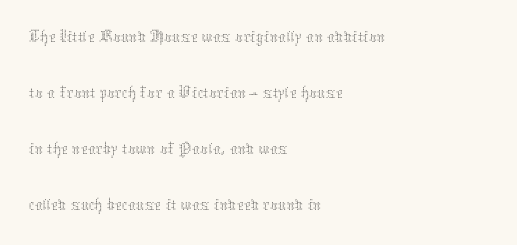
{"italic": "no", "bold": "no", "weight": "thin", "width": "normal", "stroke_contrast": "medium", "x_height": "medium", "monospaced": "no", "underline": "no", "align": "left", "line_spacing": "normal", "line_spacing_ratio": 1.44, "letter_spacing": "normal", "letter_spacing_em": 0.0, "glyph_px": 39}
